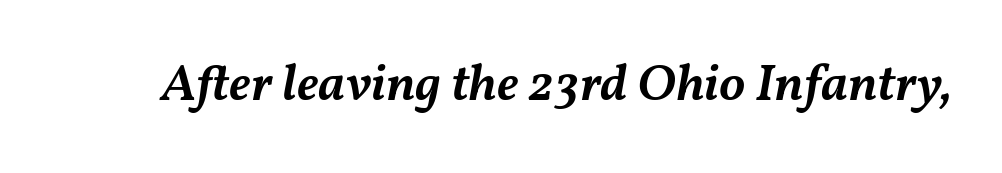
Compared with typical body copy, the letter spacing here is the same. As a designer I'd log this as weight 600, semibold. Glance below the letters and you will spot only blank space. Character widths vary here, with narrow letters taking less room than wide ones. The glyphs look as if they've been sheared to an angle.
